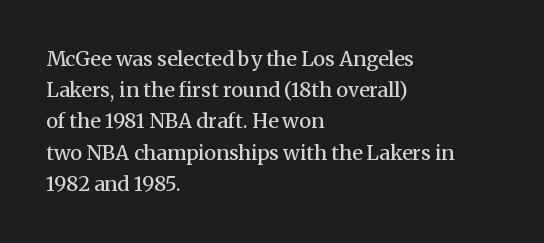
The image shows 20 px text type, upright; set left-aligned, normal line spacing (1.56x), normal letter spacing, not underlined.
